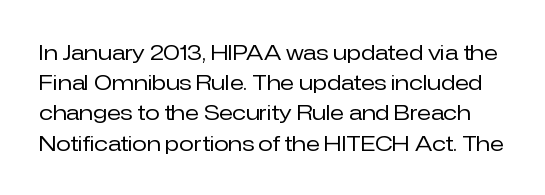
The image shows 21 px text type, upright; set normal line spacing (1.44x), normal letter spacing, not underlined.
